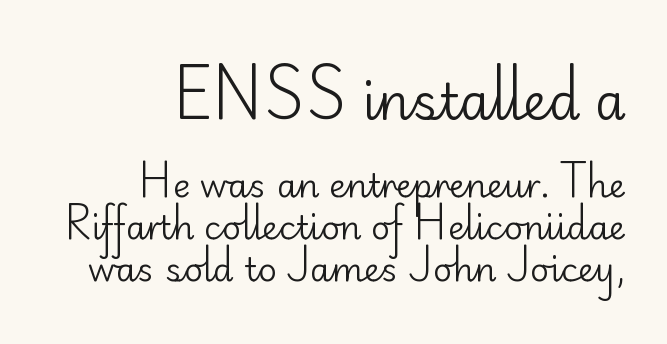
Q: Is the text bold? A: No.
Q: Is the text italic (slanted)? A: No, it is upright.
Q: Is the typeface a serif or a sans-serif typeface? A: Sans-serif.
Q: Is the text underlined? A: No.
Q: How is the paragraph aligned? A: Right-aligned.
Q: Is the spacing between letters normal or unusually wide? A: Normal.
Q: Is the spacing between lines tight, normal or loose? A: Normal.
Q: Which block of text is set in a larger size, the first (top) or the second (bottom)? A: The first (top) one.
Q: Width (condensed, normal, or wide)? A: Normal.
Q: Stroke contrast? A: Low.
Q: x-height? A: Small.
Q: Monospaced? A: No.
